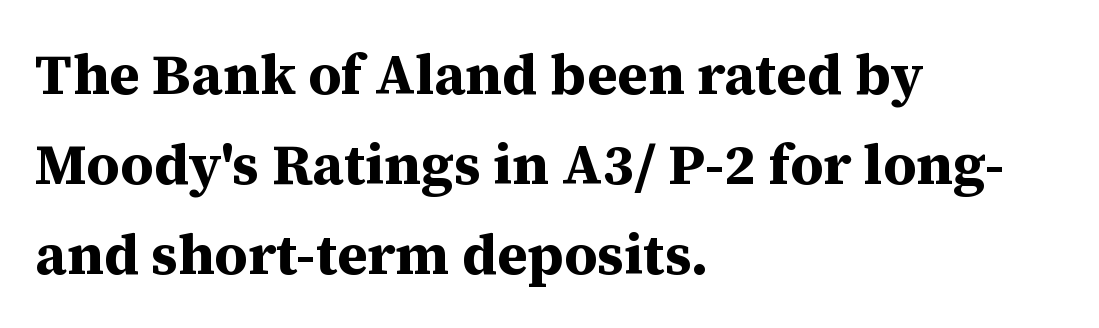
Which margin do the lines hug? The left one — the right edge is uneven. Unmarked baselines from the first word to the last. Each letter keeps its own natural width here, so spacing adapts to shape. This sample keeps an unexceptional amount of space between lines. These lines are composed in type with serifs.
